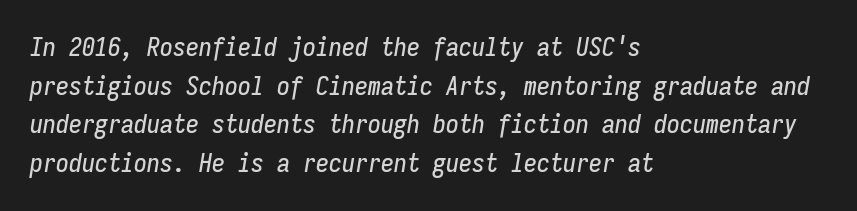
{"italic": "yes", "lean": "right", "slant_degrees": 9, "underline": "no", "align": "left", "line_spacing": "normal", "line_spacing_ratio": 1.49, "letter_spacing": "normal", "letter_spacing_em": 0.0, "glyph_px": 26}
